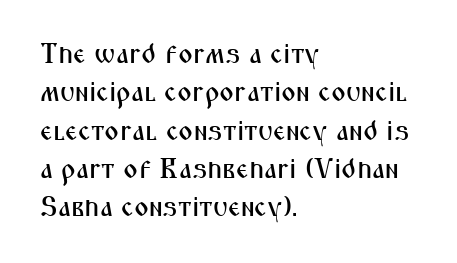
The image shows 28 px condensed sans-serif type, upright; set left-aligned, normal line spacing (1.37x), normal letter spacing, not underlined; medium stroke contrast and a medium x-height.
